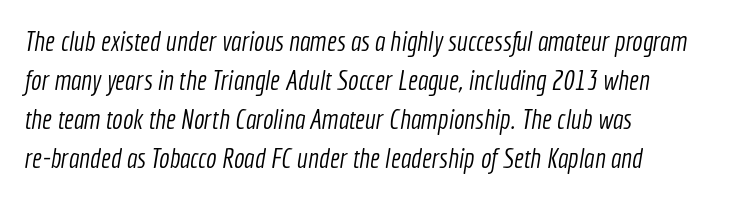
The letters look calm and open, with moderate or lighter stems. Line beginnings align vertically; line endings do not. Is the letter spacing exaggerated? No — it looks like the ordinary default. The passage shown is typed in a proportional face where columns would drift. The foot of each line stays bare and open. The leading is moderate, giving the passage an even texture.
